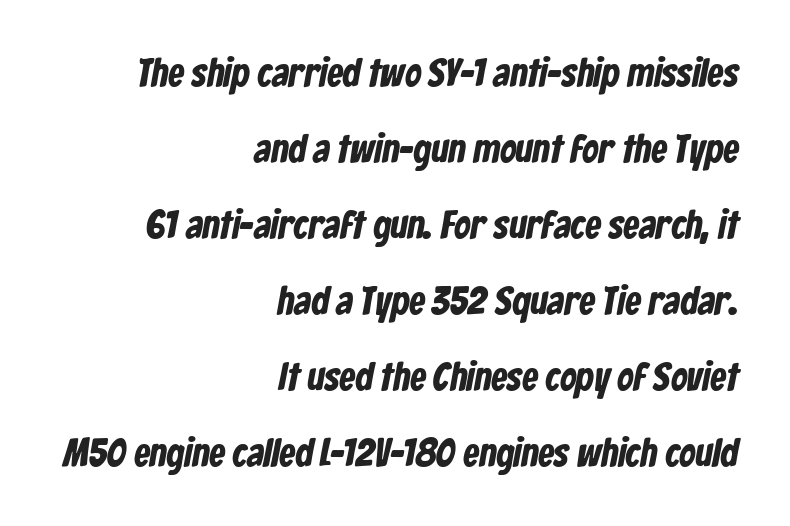
Q: Is the text bold? A: Yes.
Q: Is the typeface a serif or a sans-serif typeface? A: Sans-serif.
Q: Is the text underlined? A: No.
Q: How is the paragraph aligned? A: Right-aligned.
Q: Is the spacing between letters normal or unusually wide? A: Normal.
Q: Is the spacing between lines tight, normal or loose? A: Loose.
Q: Width (condensed, normal, or wide)? A: Condensed.
Q: Stroke contrast? A: Low.
Q: x-height? A: Medium.
Q: Monospaced? A: No.
